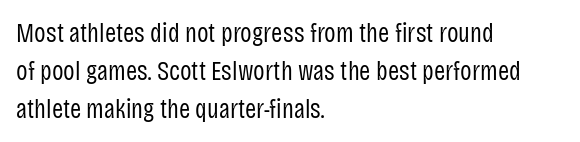
{"italic": "no", "bold": "no", "underline": "no", "align": "left", "line_spacing": "normal", "line_spacing_ratio": 1.4, "letter_spacing": "normal", "letter_spacing_em": 0.0, "glyph_px": 27}
